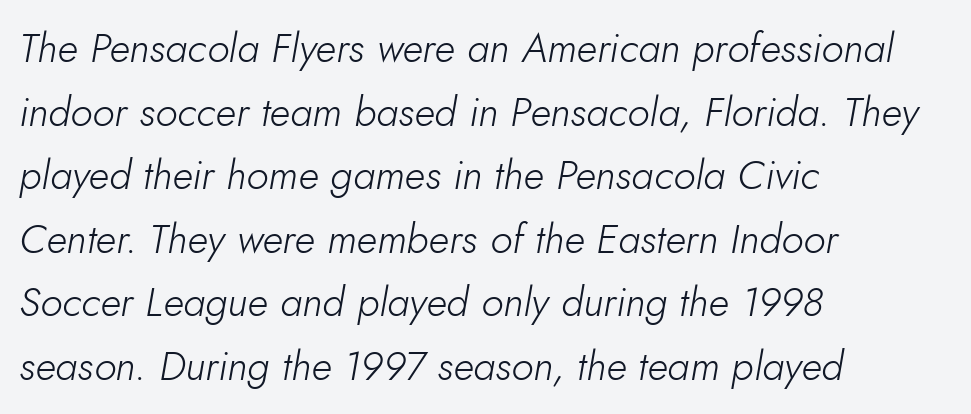
The image shows 41 px light type, italic (leaning right); set left-aligned, normal line spacing (1.55x), normal letter spacing, not underlined; low stroke contrast and a small x-height.
